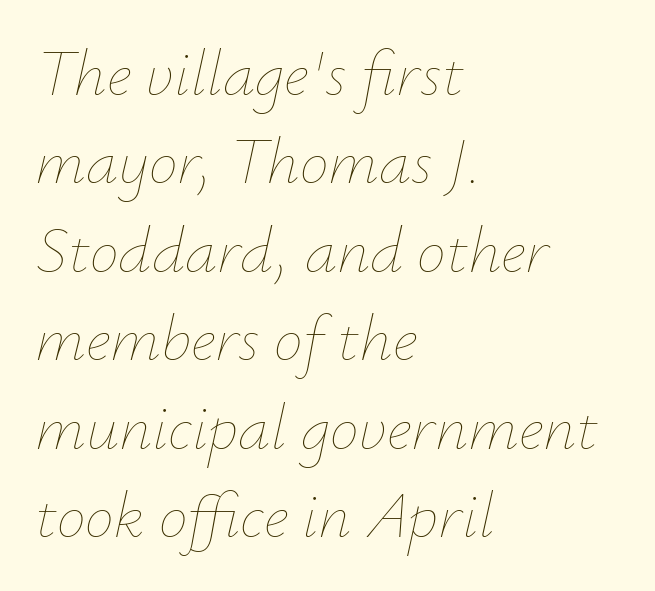
Q: Is the text bold? A: No.
Q: Is the text italic (slanted)? A: Yes, it leans right by about 12 degrees.
Q: Is the text underlined? A: No.
Q: How is the paragraph aligned? A: Left-aligned.
Q: Is the spacing between letters normal or unusually wide? A: Normal.
Q: Is the spacing between lines tight, normal or loose? A: Normal.
Q: Width (condensed, normal, or wide)? A: Normal.
Q: Stroke contrast? A: Low.
Q: x-height? A: Small.
Q: Monospaced? A: No.
